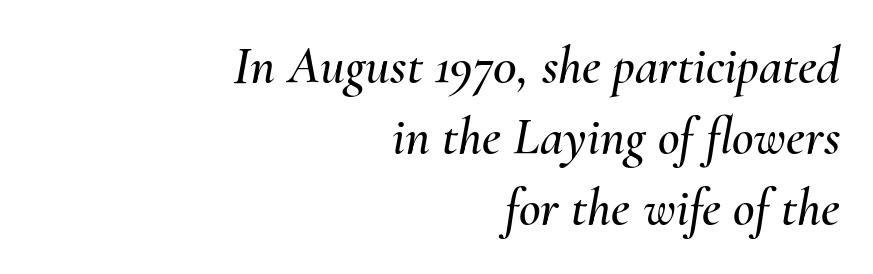
The gaps between neighbouring characters are ordinary and unremarkable. The compositor pushed each line to the right boundary. This sample keeps an unexceptional amount of space between lines. Words float on clear page, feet unadorned. This sample has the flowing, uneven cadence of proportional lettering. Would a proofreader flag this as italicized? Yes.
